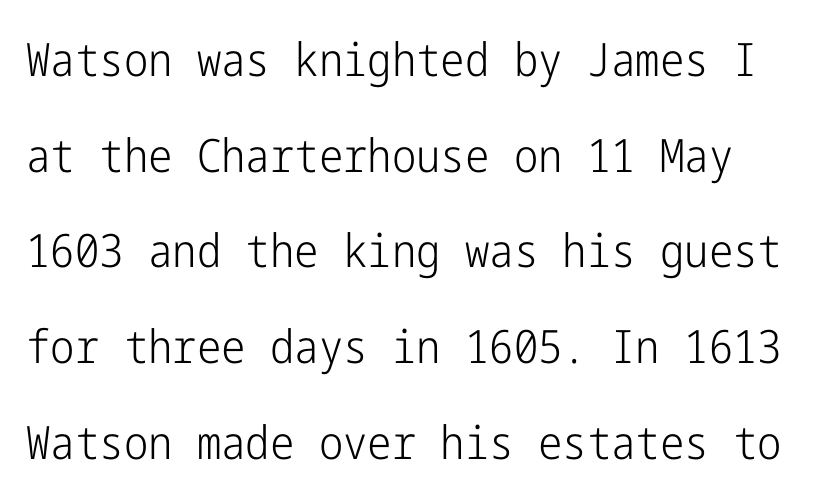
Q: Is the text bold? A: No.
Q: Is the text italic (slanted)? A: No, it is upright.
Q: Is the typeface a serif or a sans-serif typeface? A: Sans-serif.
Q: Is the text underlined? A: No.
Q: Is the spacing between letters normal or unusually wide? A: Normal.
Q: Is the spacing between lines tight, normal or loose? A: Loose.
Q: Width (condensed, normal, or wide)? A: Condensed.
Q: Stroke contrast? A: Low.
Q: x-height? A: Medium.
